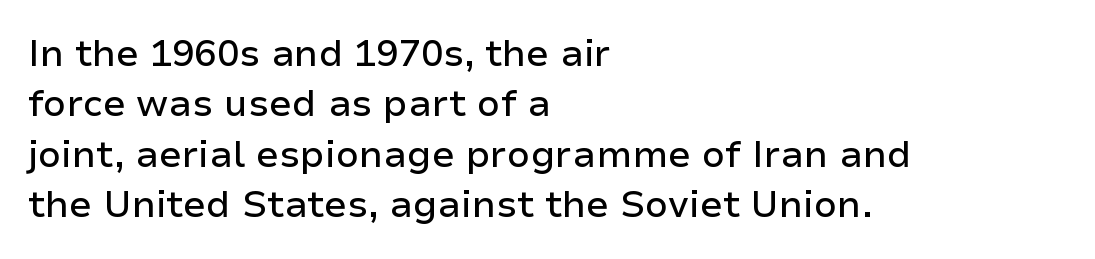
Q: Is the text italic (slanted)? A: No, it is upright.
Q: Is the typeface a serif or a sans-serif typeface? A: Sans-serif.
Q: Is the text underlined? A: No.
Q: How is the paragraph aligned? A: Left-aligned.
Q: Is the spacing between letters normal or unusually wide? A: Normal.
Q: Is the spacing between lines tight, normal or loose? A: Normal.
Q: Width (condensed, normal, or wide)? A: Normal.
Q: Stroke contrast? A: Low.
Q: x-height? A: Medium.
Q: Monospaced? A: No.
